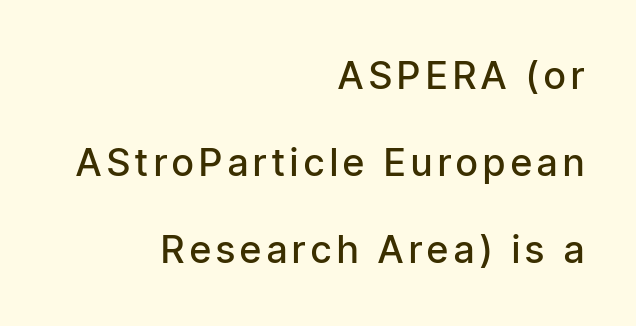
Q: Is the text bold? A: Semi-bold.
Q: Is the text italic (slanted)? A: No, it is upright.
Q: Is the typeface a serif or a sans-serif typeface? A: Sans-serif.
Q: Is the text underlined? A: No.
Q: How is the paragraph aligned? A: Right-aligned.
Q: Is the spacing between lines tight, normal or loose? A: Loose.
Q: Width (condensed, normal, or wide)? A: Condensed.
Q: Stroke contrast? A: Low.
Q: x-height? A: Medium.
Q: Monospaced? A: No.
